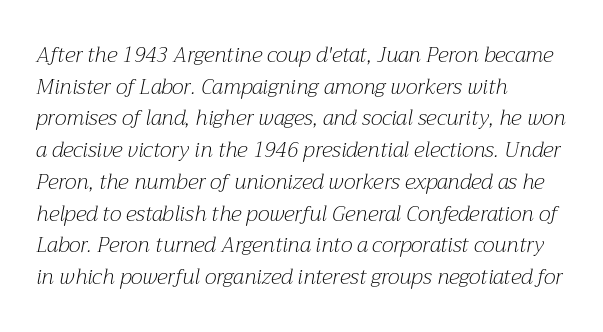
The image shows 21 px text type, italic (leaning right); set left-aligned, normal line spacing (1.51x), normal letter spacing, not underlined.
